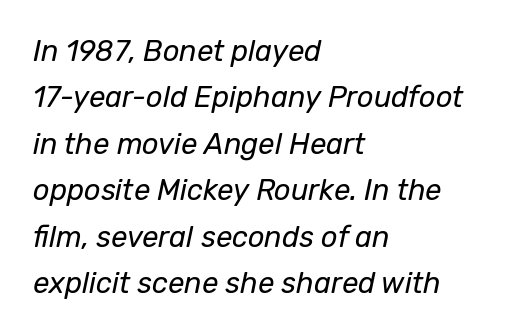
The letterforms sit shoulder to shoulder at normal distance. The lines are quadded left. It's the slanting kind of type. The strokes are not fattened; the text isn't bold.
